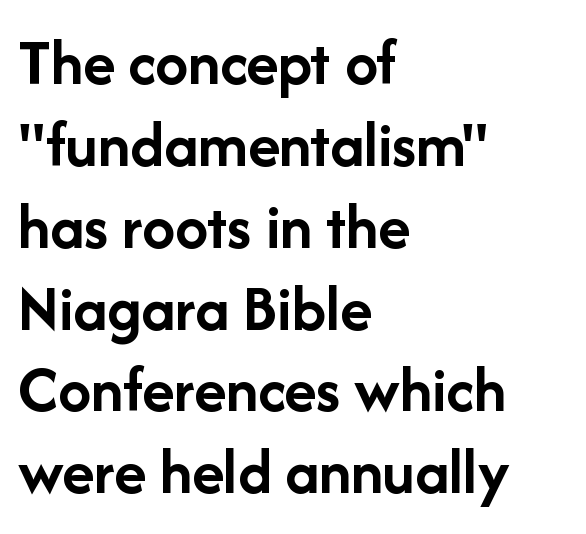
{"serif": "no", "italic": "no", "bold": "yes", "weight": "semibold", "width": "normal", "stroke_contrast": "low", "x_height": "medium", "monospaced": "no", "underline": "no", "align": "left", "line_spacing_ratio": 1.24, "letter_spacing": "normal", "letter_spacing_em": 0.0, "glyph_px": 66}
